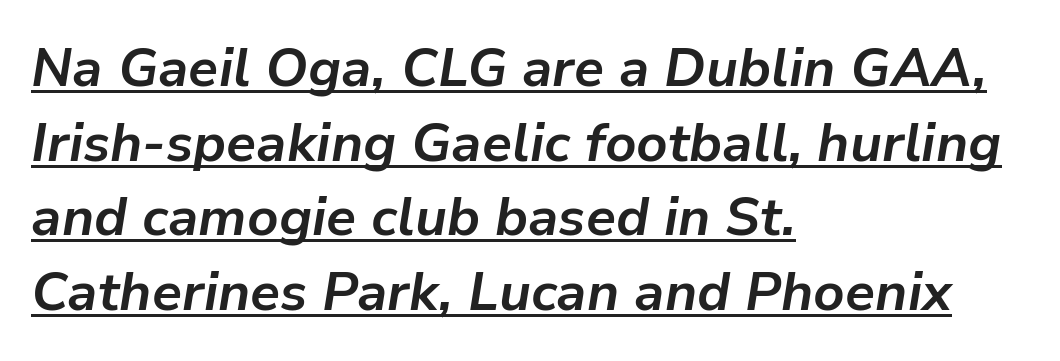
Q: Is the text bold? A: Yes.
Q: Is the text italic (slanted)? A: Yes, it leans right by about 9 degrees.
Q: Is the text underlined? A: Yes.
Q: How is the paragraph aligned? A: Left-aligned.
Q: Is the spacing between letters normal or unusually wide? A: Normal.
Q: Is the spacing between lines tight, normal or loose? A: Normal.
Q: Width (condensed, normal, or wide)? A: Normal.
Q: Stroke contrast? A: Low.
Q: x-height? A: Medium.
Q: Monospaced? A: No.
